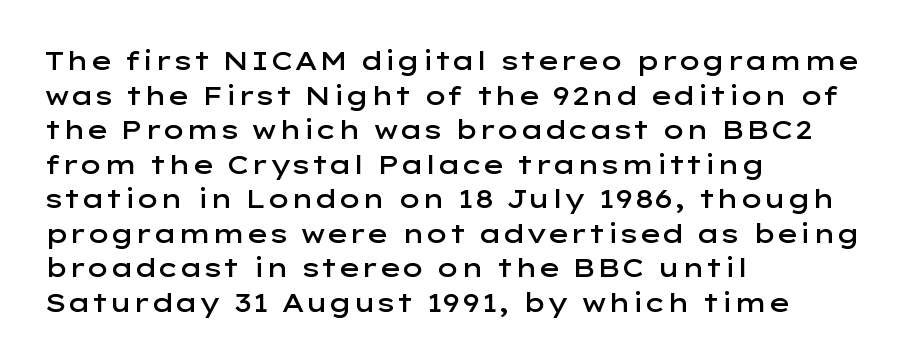
The image shows 26 px text type, upright; set left-aligned, normal line spacing (1.33x), normal letter spacing, not underlined.
